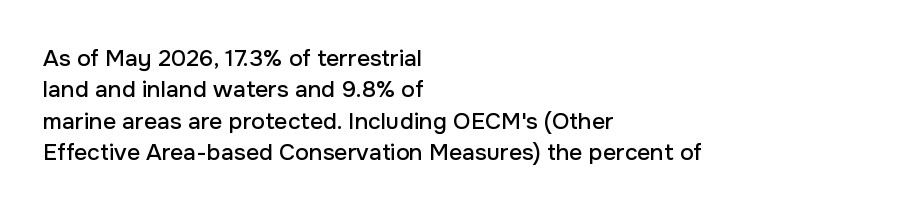
{"italic": "no", "underline": "no", "align": "left", "line_spacing": "normal", "line_spacing_ratio": 1.36, "letter_spacing": "normal", "letter_spacing_em": 0.0, "glyph_px": 23}
